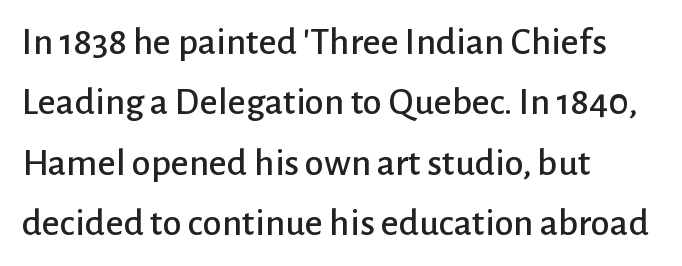
{"serif": "no", "italic": "no", "width": "normal", "stroke_contrast": "low", "x_height": "medium", "monospaced": "no", "underline": "no", "align": "left", "line_spacing": "normal", "line_spacing_ratio": 1.55, "letter_spacing": "normal", "letter_spacing_em": 0.0, "glyph_px": 39}
